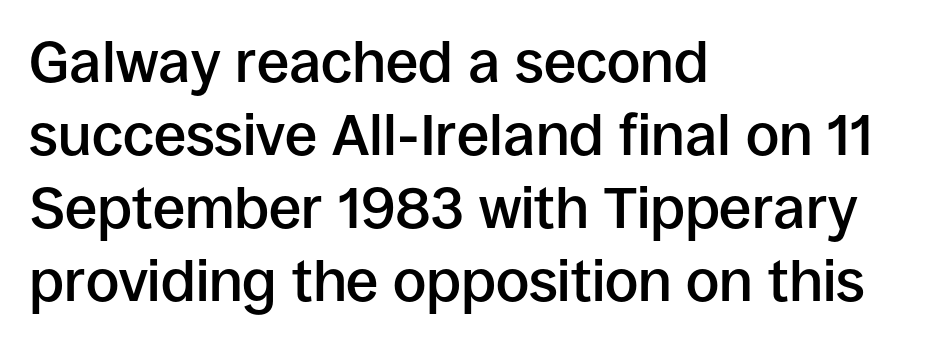
The image shows 58 px semibold sans-serif type, upright; set left-aligned, normal line spacing (1.26x), normal letter spacing, not underlined; low stroke contrast and a large x-height.
